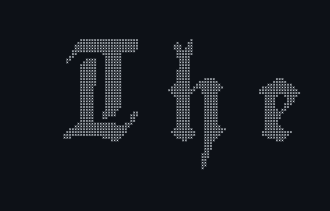
The image shows 78 px condensed type, upright; set unusually wide letter spacing (+0.34 em), not underlined; a small x-height.
